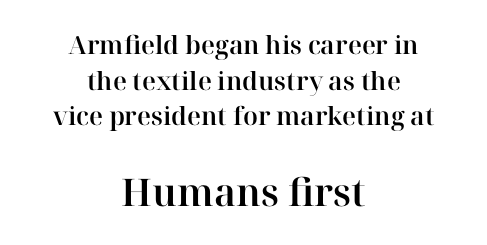
{"serif": "yes", "italic": "no", "width": "normal", "stroke_contrast": "high", "x_height": "medium", "monospaced": "no", "underline": "no", "align": "center", "line_spacing": "normal", "line_spacing_ratio": 1.43, "letter_spacing": "normal", "letter_spacing_em": 0.0, "larger_block": "second", "size_ratio": 1.52, "glyph_px": 38}
